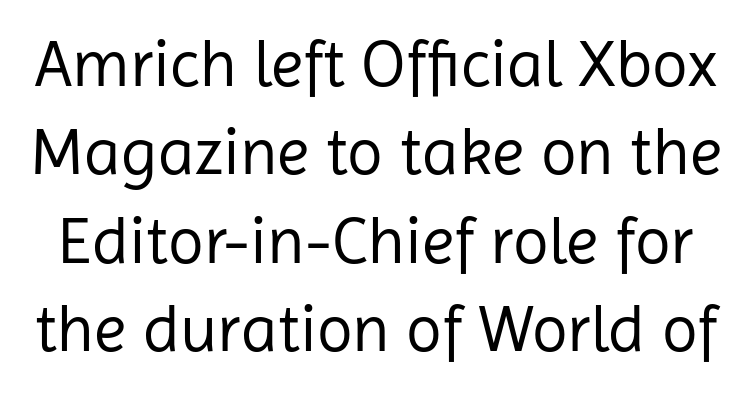
{"serif": "no", "italic": "no", "bold": "no", "weight": "regular", "width": "normal", "stroke_contrast": "low", "x_height": "medium", "monospaced": "no", "underline": "no", "line_spacing": "normal", "line_spacing_ratio": 1.34, "letter_spacing": "normal", "letter_spacing_em": 0.0, "glyph_px": 66}
